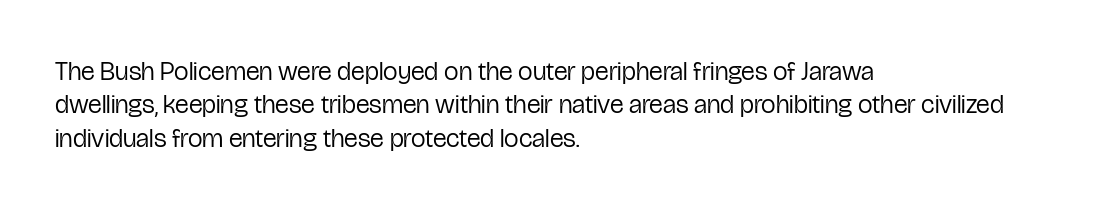
{"italic": "no", "bold": "no", "underline": "no", "align": "left", "line_spacing": "normal", "line_spacing_ratio": 1.28, "letter_spacing": "normal", "letter_spacing_em": 0.0, "glyph_px": 26}
